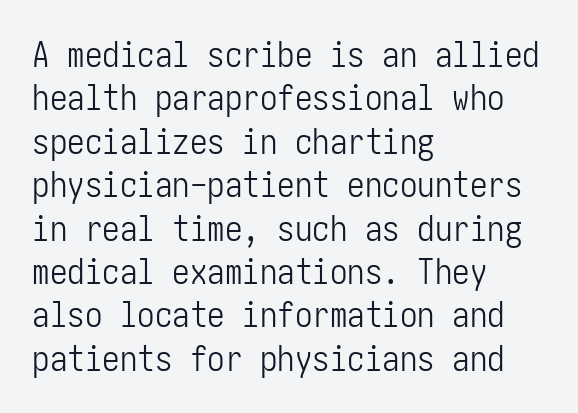
The lettering holds an erect, upright posture throughout. What kind of face is this? One without serifs — a sans. Lines of text with bare space underneath. No chunkiness to these letters — they're not bold.
